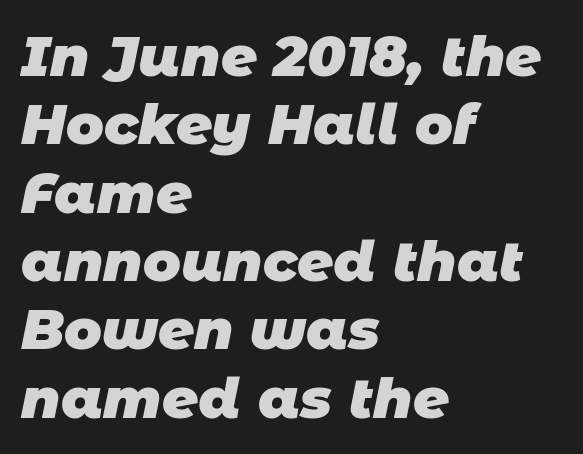
{"serif": "no", "bold": "yes", "weight": "heavy", "width": "normal", "stroke_contrast": "low", "x_height": "large", "monospaced": "no", "underline": "no", "align": "left", "line_spacing_ratio": 1.22, "letter_spacing": "normal", "letter_spacing_em": 0.0, "glyph_px": 56}
